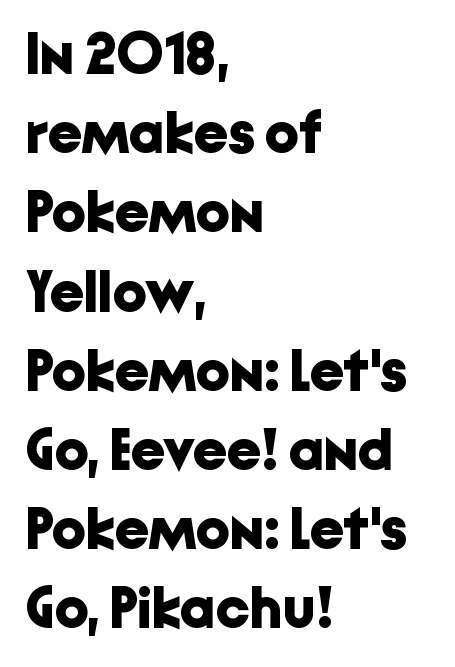
Q: Is the text bold? A: Yes.
Q: Is the text italic (slanted)? A: No, it is upright.
Q: Is the typeface a serif or a sans-serif typeface? A: Sans-serif.
Q: Is the text underlined? A: No.
Q: How is the paragraph aligned? A: Left-aligned.
Q: Is the spacing between letters normal or unusually wide? A: Normal.
Q: Is the spacing between lines tight, normal or loose? A: Normal.
Q: Width (condensed, normal, or wide)? A: Normal.
Q: Stroke contrast? A: Low.
Q: x-height? A: Medium.
Q: Monospaced? A: No.
